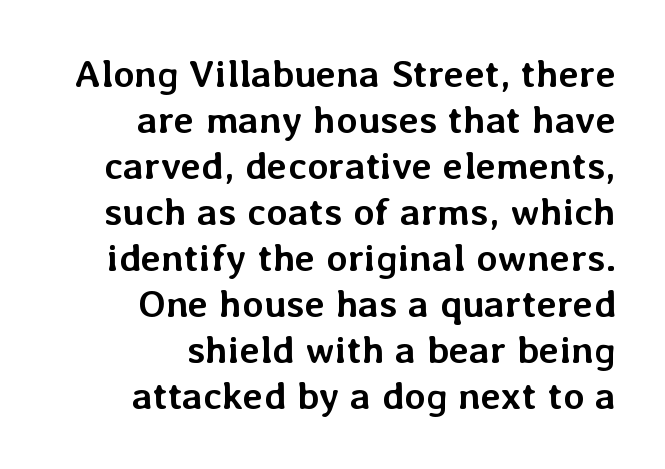
Q: Is the text bold? A: Yes.
Q: Is the text italic (slanted)? A: No, it is upright.
Q: Is the text underlined? A: No.
Q: How is the paragraph aligned? A: Right-aligned.
Q: Is the spacing between letters normal or unusually wide? A: Normal.
Q: Width (condensed, normal, or wide)? A: Normal.
Q: Stroke contrast? A: Low.
Q: x-height? A: Medium.
Q: Monospaced? A: No.
